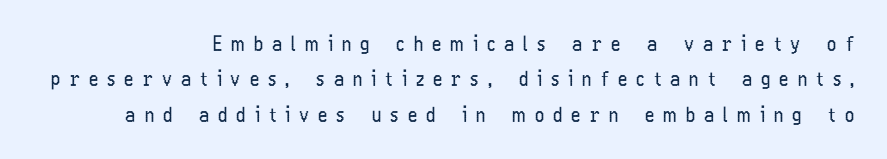
The image shows 20 px text type, upright; set right-aligned, line spacing 1.77x, unusually wide letter spacing (+0.45 em), not underlined.
